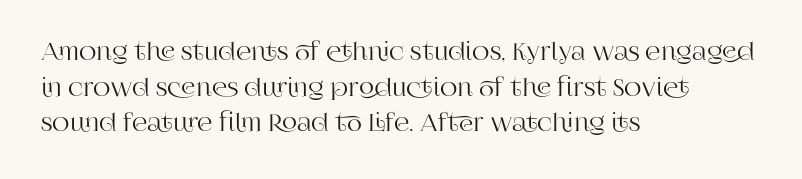
The lettering holds an erect, upright posture throughout. Inter-character spacing is left at the font's built-in metrics. The glyphs are unaccompanied by any horizontal stroke below them. Horizontal alignment here is leftward, the default for most running prose. Is there much room between lines? A standard amount, neither cramped nor airy.
